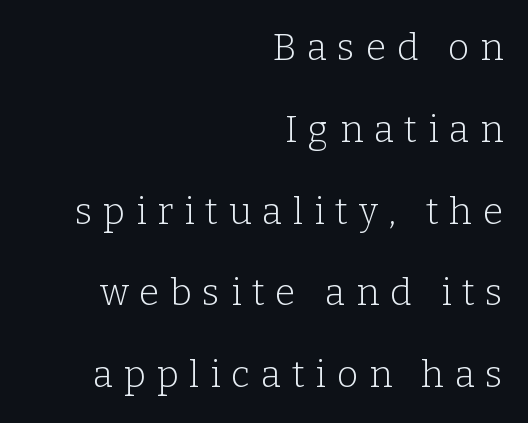
The image shows 37 px light serif type, upright; set right-aligned, loose line spacing (2.21x), unusually wide letter spacing (+0.29 em), not underlined; low stroke contrast and a medium x-height.
